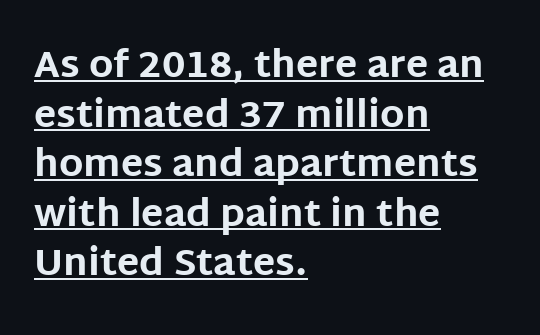
Q: Is the text bold? A: Yes.
Q: Is the text italic (slanted)? A: No, it is upright.
Q: Is the typeface a serif or a sans-serif typeface? A: Sans-serif.
Q: Is the text underlined? A: Yes.
Q: How is the paragraph aligned? A: Left-aligned.
Q: Is the spacing between letters normal or unusually wide? A: Normal.
Q: Is the spacing between lines tight, normal or loose? A: Normal.
Q: Width (condensed, normal, or wide)? A: Normal.
Q: Stroke contrast? A: Low.
Q: x-height? A: Large.
Q: Monospaced? A: No.
